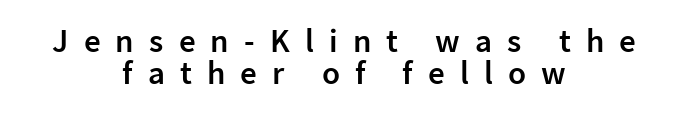
Q: Is the text bold? A: Semi-bold.
Q: Is the text italic (slanted)? A: No, it is upright.
Q: Is the typeface a serif or a sans-serif typeface? A: Sans-serif.
Q: Is the text underlined? A: No.
Q: How is the paragraph aligned? A: Centered.
Q: Is the spacing between letters normal or unusually wide? A: Unusually wide.
Q: Is the spacing between lines tight, normal or loose? A: Tight.
Q: Width (condensed, normal, or wide)? A: Normal.
Q: Stroke contrast? A: Low.
Q: x-height? A: Medium.
Q: Monospaced? A: No.
